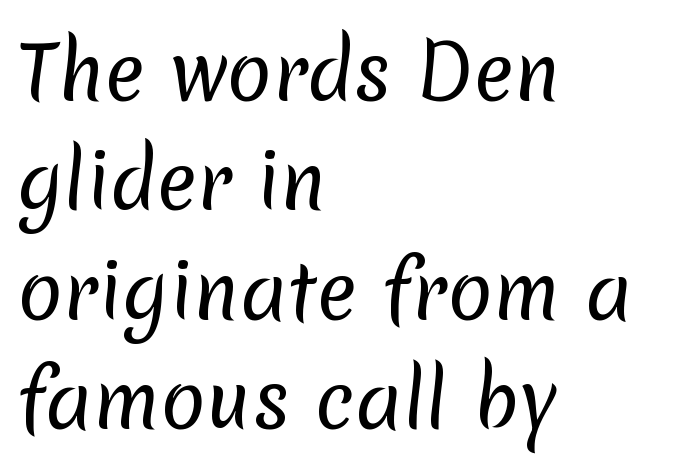
Stroke thickness stays within the range of a standard reading face or lighter. In CSS terms this would be text-align: left. These lines are composed in type without serifs. Line spacing here is normal. The line texture is even and compact thanks to regular tracking. The strip under each line holds only bare page.
